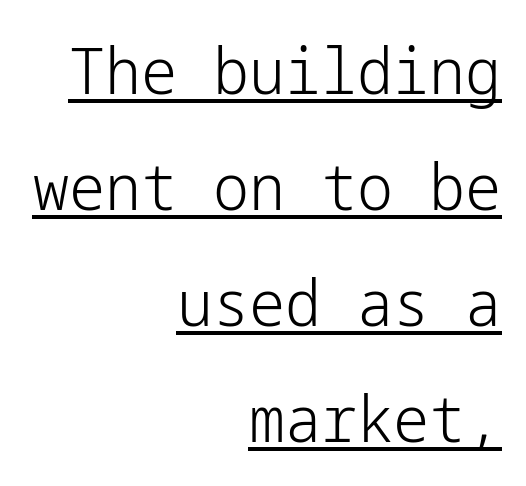
The weight tops out at a normal text grade. A baseline rule has been typeset under these characters. You could call the tracking neutral — neither tight nor loose. I'd call this a sans setting — the letters go barefoot.
